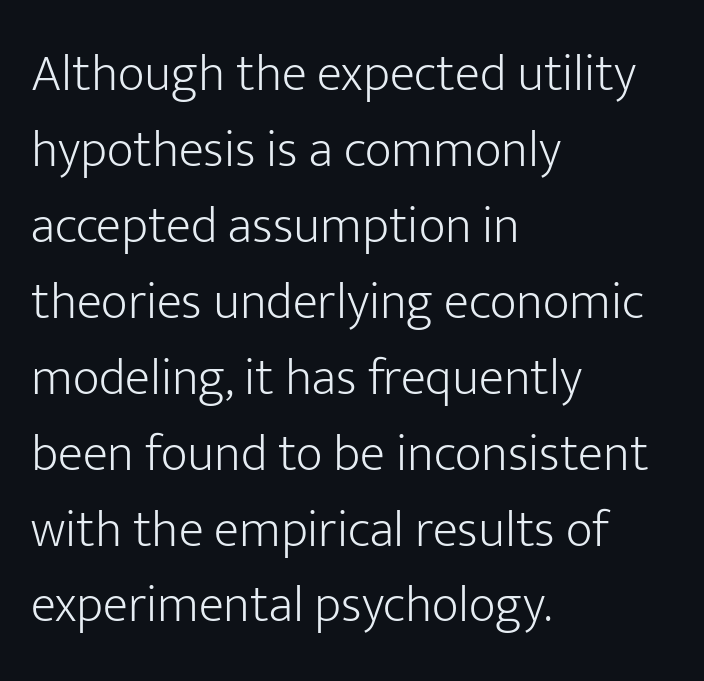
The typeface chosen for these lines omits serifs. No word sits above an underline. Do the characters align in a grid? No, the font is proportional. The block of text has a typical density, with ordinary space between rows.
